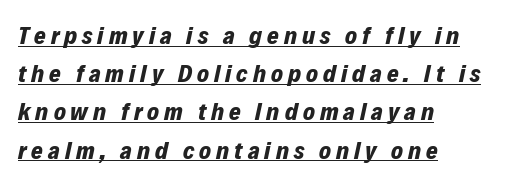
Words appear elongated and porous because spacing is wide. Notice how a bar underscores the lettering throughout. Heavy-handed strokes throughout: this text is bold. The glyphs look as if they've been sheared to an angle.
